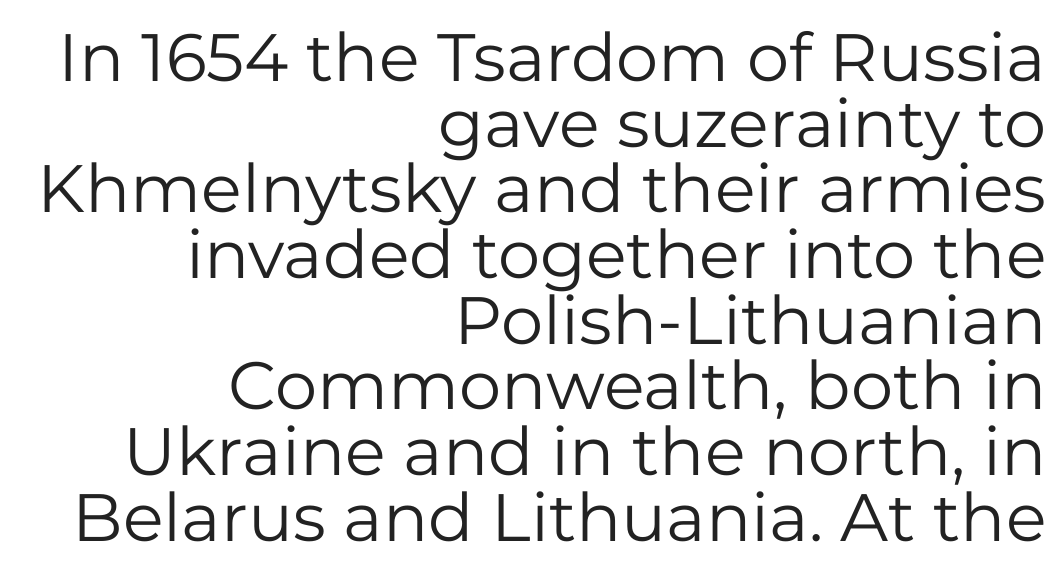
The image shows 67 px regular-weight sans-serif type, upright; set right-aligned, tight line spacing (0.98x), normal letter spacing, not underlined; low stroke contrast and a medium x-height.
